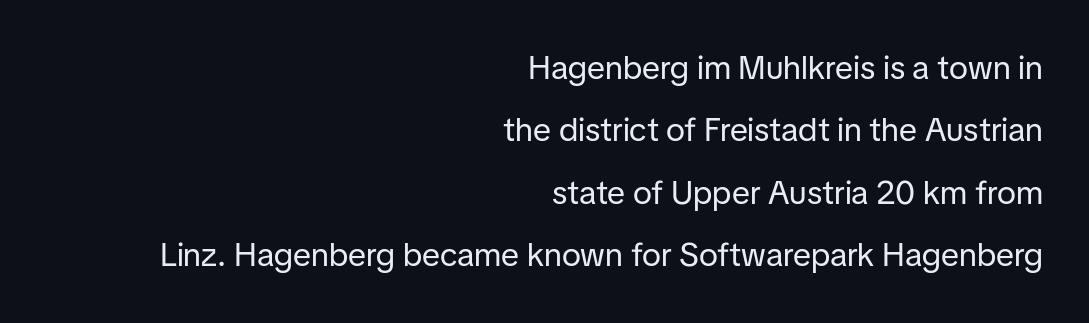
{"serif": "no", "italic": "no", "bold": "no", "weight": "regular", "width": "normal", "stroke_contrast": "low", "x_height": "medium", "monospaced": "no", "underline": "no", "align": "right", "line_spacing_ratio": 1.89, "letter_spacing": "normal", "letter_spacing_em": 0.0, "glyph_px": 33}
